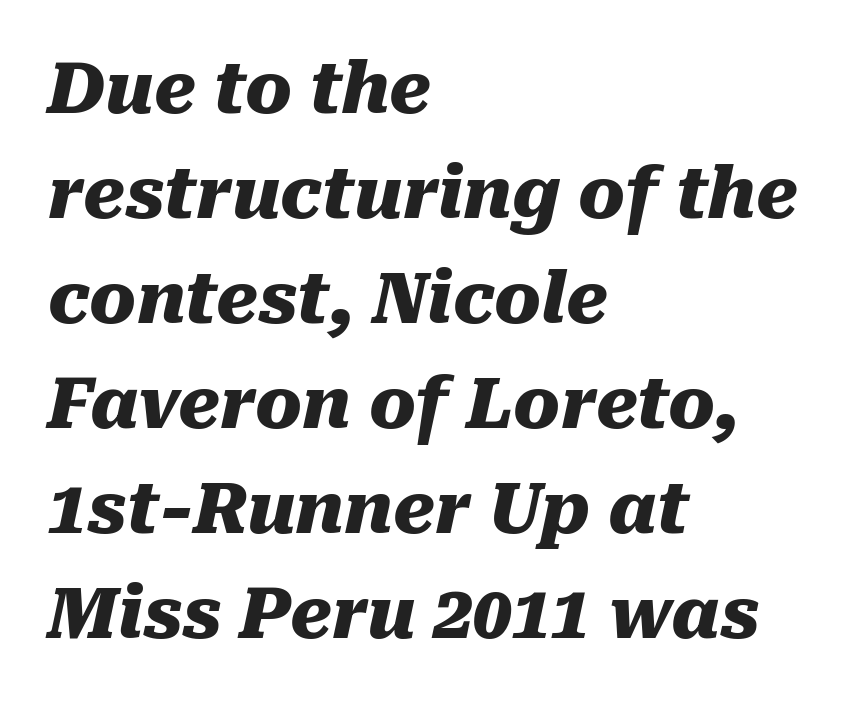
{"italic": "yes", "lean": "right", "slant_degrees": 10, "bold": "yes", "weight": "heavy", "width": "normal", "stroke_contrast": "medium", "x_height": "medium", "monospaced": "no", "underline": "no", "align": "left", "line_spacing": "normal", "line_spacing_ratio": 1.5, "letter_spacing": "normal", "letter_spacing_em": 0.0, "glyph_px": 70}
